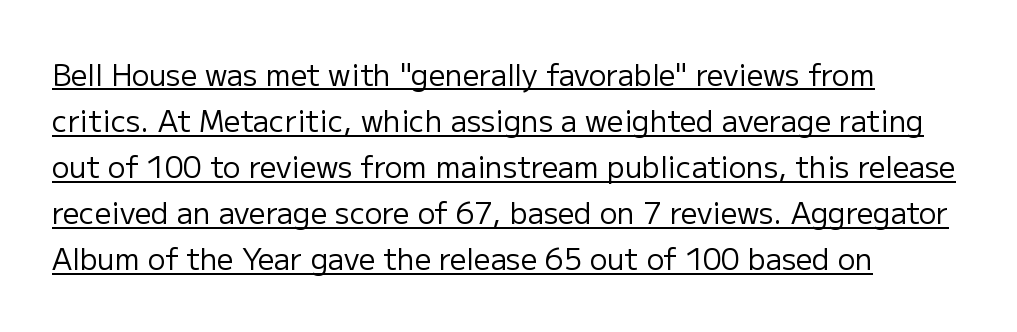
The image shows 29 px regular-weight sans-serif type, upright; set left-aligned, normal line spacing (1.59x), normal letter spacing, underlined; low stroke contrast and a medium x-height.
